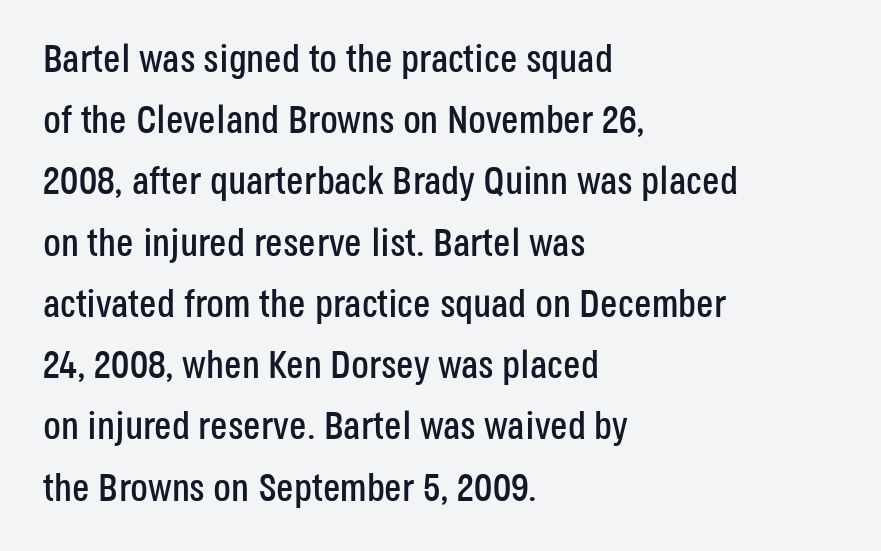
Q: Is the text italic (slanted)? A: No, it is upright.
Q: Is the typeface a serif or a sans-serif typeface? A: Sans-serif.
Q: Is the text underlined? A: No.
Q: How is the paragraph aligned? A: Left-aligned.
Q: Is the spacing between letters normal or unusually wide? A: Normal.
Q: Is the spacing between lines tight, normal or loose? A: Normal.
Q: Width (condensed, normal, or wide)? A: Condensed.
Q: Stroke contrast? A: Low.
Q: x-height? A: Large.
Q: Monospaced? A: No.
